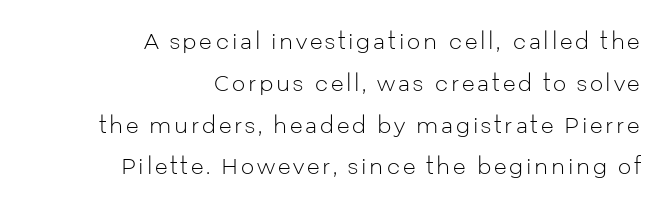
{"italic": "no", "bold": "no", "underline": "no", "align": "right", "line_spacing": "loose", "line_spacing_ratio": 1.99, "glyph_px": 21}
